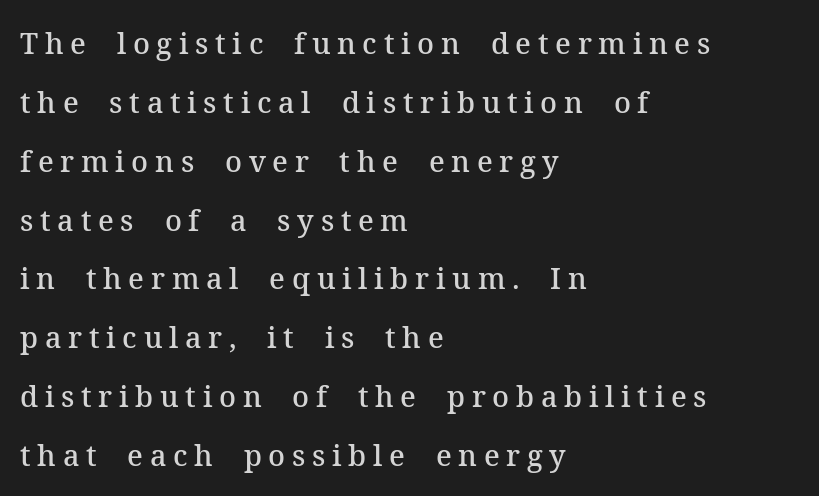
{"serif": "yes", "italic": "no", "bold": "semi", "weight": "semibold", "width": "normal", "stroke_contrast": "medium", "x_height": "medium", "monospaced": "no", "underline": "no", "align": "left", "line_spacing": "loose", "line_spacing_ratio": 2.03, "letter_spacing": "wide", "letter_spacing_em": 0.23, "glyph_px": 29}
